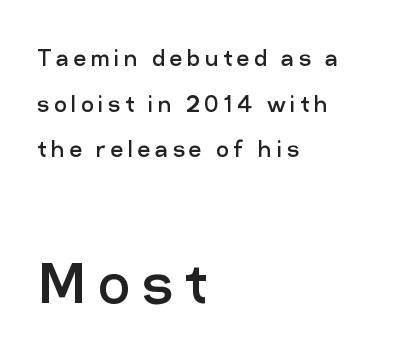
Spacing verdict: proportional, widths tailored to each character. In terms of letterform style, serifs are entirely absent. The typeface has the unassuming heft of standard copy or less. The glyphs are unaccompanied by any horizontal stroke below them. The paragraph shown leans on its left margin. This is the regular roman posture of the typeface.
